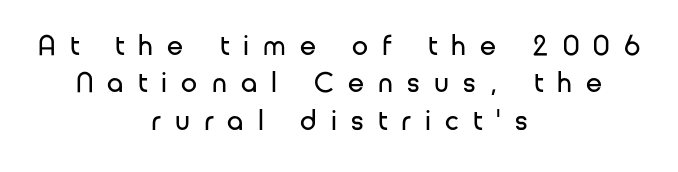
The passage shown is typed in a proportional face where columns would drift. Ink coverage per letter is moderate at most. Short note: letters widely spaced. Look at the bottom of the vertical strokes: they stop flat, with no serifs. Bare-footed words on every line. A roman cut, with each character standing at attention.
